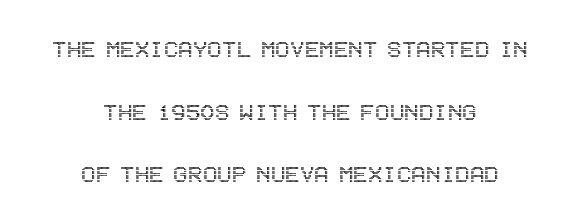
Q: Is the text italic (slanted)? A: No, it is upright.
Q: Is the text underlined? A: No.
Q: How is the paragraph aligned? A: Centered.
Q: Is the spacing between letters normal or unusually wide? A: Normal.
Q: Is the spacing between lines tight, normal or loose? A: Loose.
